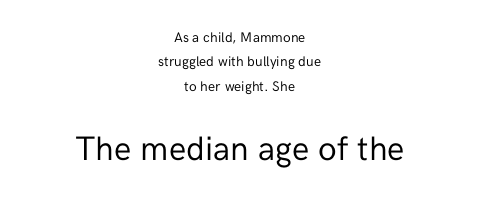
{"serif": "no", "italic": "no", "bold": "no", "weight": "regular", "width": "normal", "stroke_contrast": "low", "x_height": "medium", "monospaced": "no", "underline": "no", "align": "center", "line_spacing_ratio": 1.74, "letter_spacing": "normal", "letter_spacing_em": 0.0, "larger_block": "second", "size_ratio": 2.43, "glyph_px": 34}
